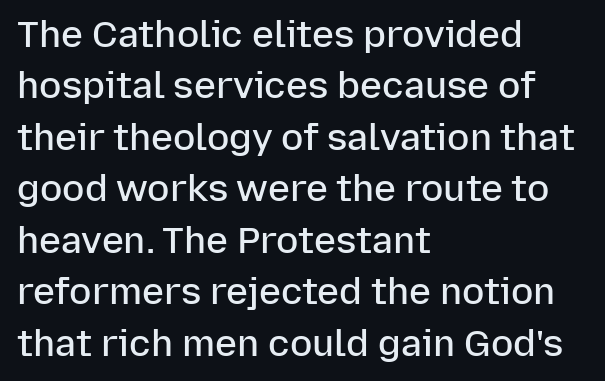
Q: Is the text bold? A: Semi-bold.
Q: Is the text italic (slanted)? A: No, it is upright.
Q: Is the typeface a serif or a sans-serif typeface? A: Sans-serif.
Q: Is the text underlined? A: No.
Q: How is the paragraph aligned? A: Left-aligned.
Q: Is the spacing between letters normal or unusually wide? A: Normal.
Q: Is the spacing between lines tight, normal or loose? A: Normal.
Q: Width (condensed, normal, or wide)? A: Normal.
Q: Stroke contrast? A: Low.
Q: x-height? A: Medium.
Q: Monospaced? A: No.
